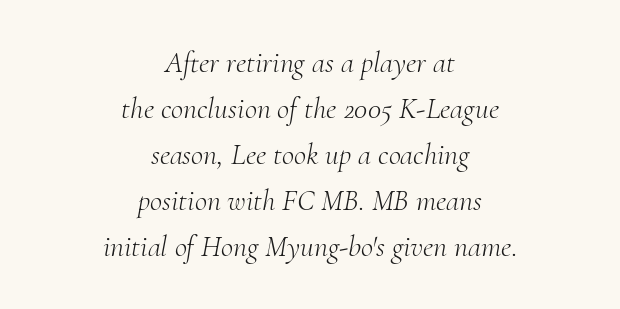
A quiet, ordinary-to-light weight characterises the typeface. What kind of face is this? One with serifs. The rendering keeps characters at their native spacing. The lettering tilts uniformly, giving the passage an italic look.
